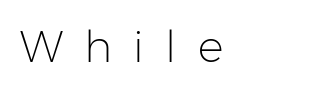
The image shows 43 px light sans-serif type, upright; set unusually wide letter spacing (+0.49 em), not underlined; low stroke contrast and a medium x-height.
